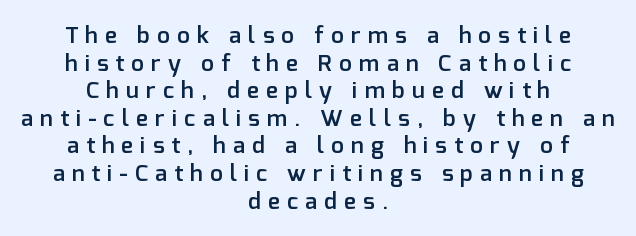
Neither beginnings nor endings align; midpoints do. No italicization has been applied; the sample stays upright. The glyphs are unaccompanied by any horizontal stroke below them. The characters look somewhat weighty, a semibold short of true bold.
